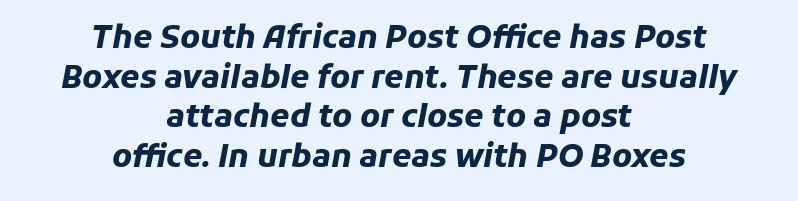
This sample has the flowing, uneven cadence of proportional lettering. Does the lettering tilt? It does — this is italic. What stands out about the letter spacing? Nothing — it is the standard amount. Line spacing here is normal. Alignment: centered.
